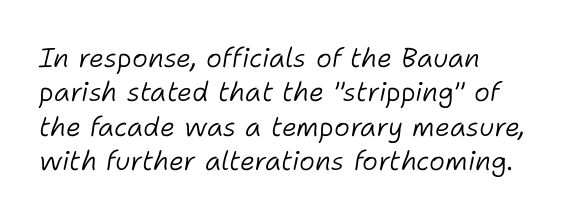
{"italic": "yes", "lean": "right", "slant_degrees": 11, "bold": "no", "underline": "no", "align": "left", "line_spacing": "normal", "line_spacing_ratio": 1.27, "letter_spacing": "normal", "letter_spacing_em": 0.0, "glyph_px": 27}
